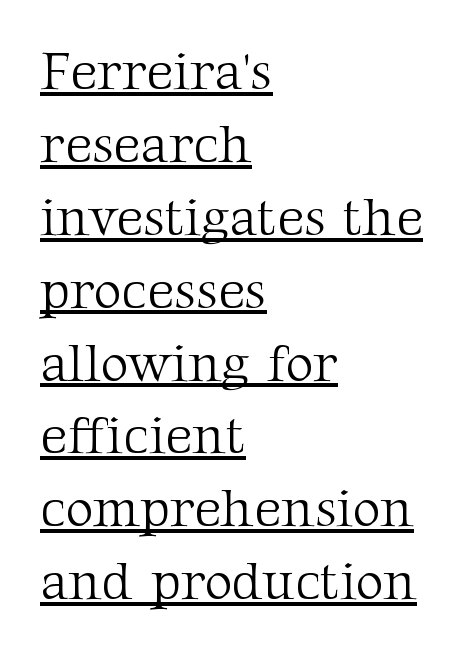
The image shows 54 px light serif type, upright; set left-aligned, normal line spacing (1.35x), normal letter spacing, underlined; medium stroke contrast and a medium x-height.
